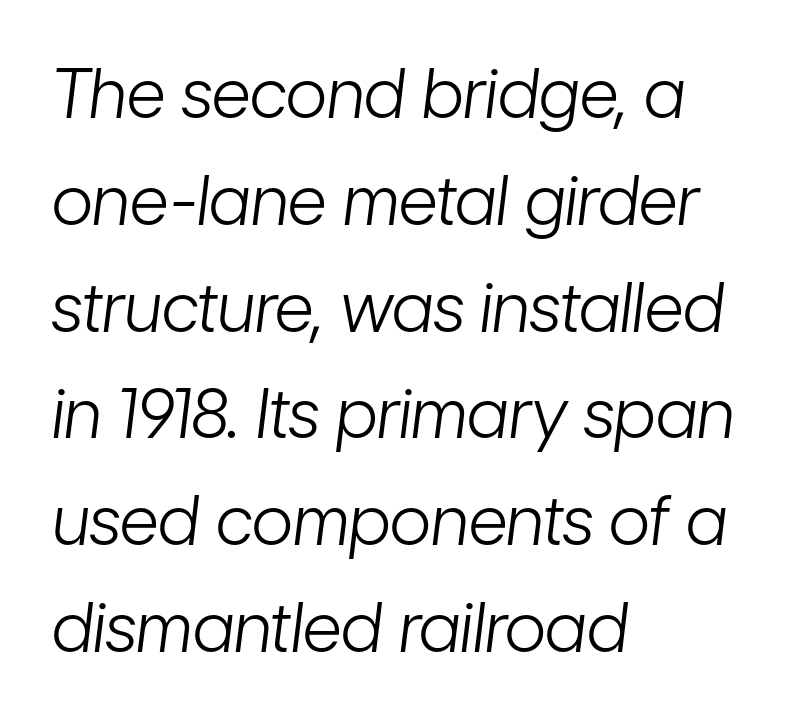
Q: Is the text bold? A: No.
Q: Is the text italic (slanted)? A: Yes, it leans right by about 7 degrees.
Q: Is the text underlined? A: No.
Q: How is the paragraph aligned? A: Left-aligned.
Q: Is the spacing between letters normal or unusually wide? A: Normal.
Q: Is the spacing between lines tight, normal or loose? A: Normal.
Q: Width (condensed, normal, or wide)? A: Condensed.
Q: Stroke contrast? A: Low.
Q: x-height? A: Medium.
Q: Monospaced? A: No.
